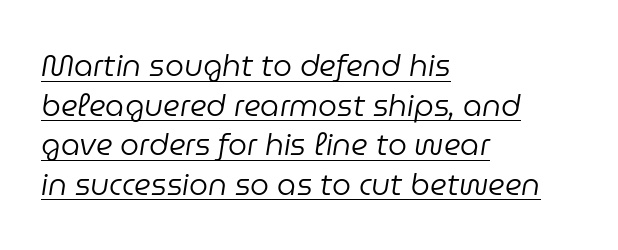
{"italic": "yes", "lean": "right", "slant_degrees": 9, "bold": "no", "weight": "regular", "width": "normal", "stroke_contrast": "low", "x_height": "medium", "monospaced": "no", "underline": "yes", "align": "left", "line_spacing": "normal", "line_spacing_ratio": 1.32, "letter_spacing": "normal", "letter_spacing_em": 0.0, "glyph_px": 30}
